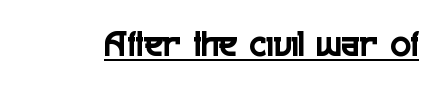
Beneath each row of characters lies a ruled line. There is no visible air inserted between adjacent glyphs. Italic? Not at all — the glyphs are vertical. Note the varied advance widths — an 'i' is clearly narrower than an 'm'. Nope, no serifs anywhere on these letters.
